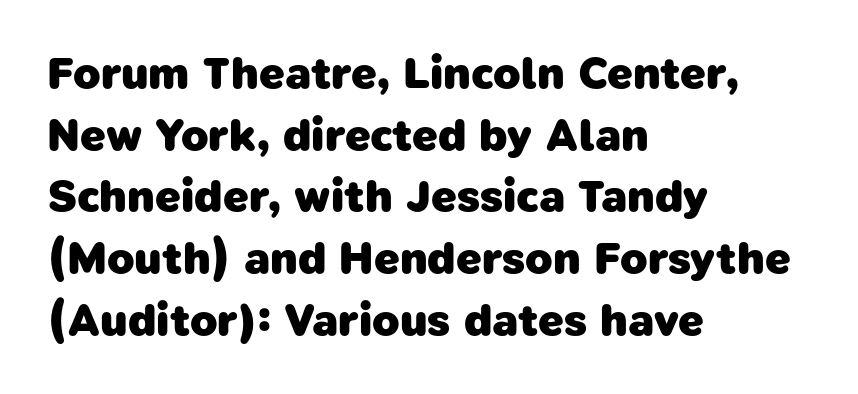
Q: Is the text bold? A: Yes.
Q: Is the typeface a serif or a sans-serif typeface? A: Sans-serif.
Q: Is the text underlined? A: No.
Q: How is the paragraph aligned? A: Left-aligned.
Q: Is the spacing between letters normal or unusually wide? A: Normal.
Q: Is the spacing between lines tight, normal or loose? A: Normal.
Q: Width (condensed, normal, or wide)? A: Normal.
Q: Stroke contrast? A: Low.
Q: x-height? A: Medium.
Q: Monospaced? A: No.
